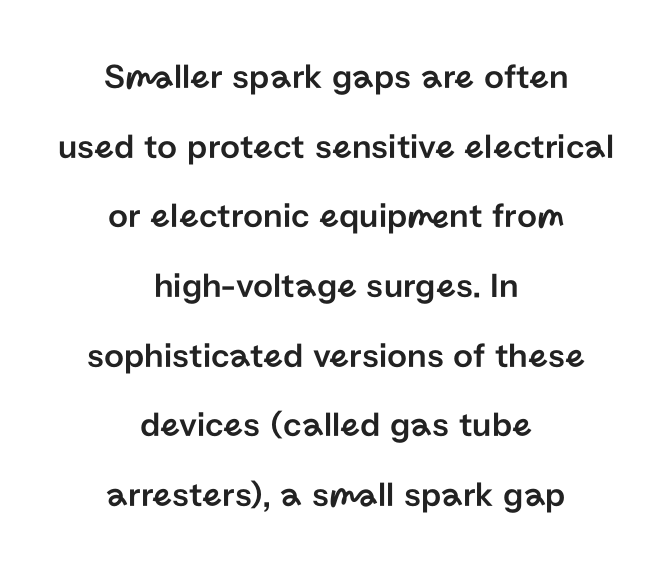
The image shows 35 px sans-serif type, upright; set centered, loose line spacing (1.99x), normal letter spacing, not underlined; low stroke contrast and a medium x-height.
